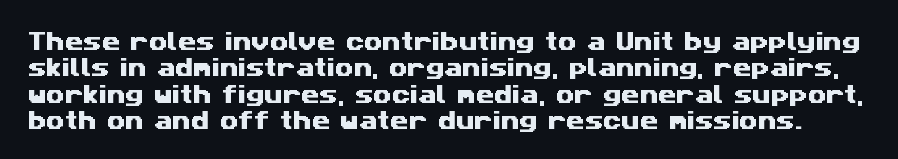
Q: Is the text underlined? A: No.
Q: Is the spacing between letters normal or unusually wide? A: Normal.
Q: Is the spacing between lines tight, normal or loose? A: Normal.
